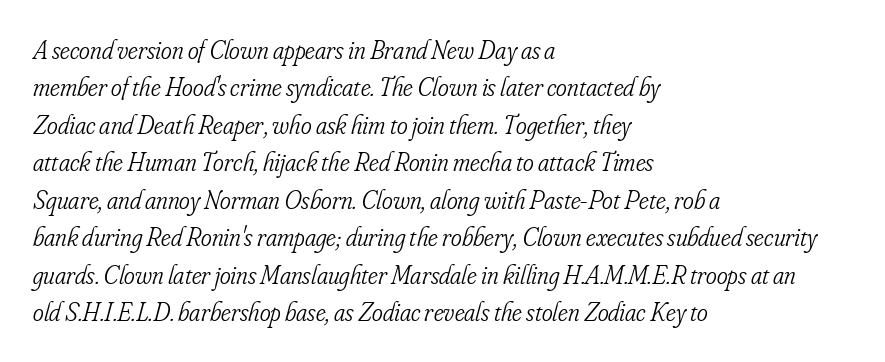
Q: Is the text bold? A: No.
Q: Is the text italic (slanted)? A: Yes, it leans right by about 16 degrees.
Q: Is the text underlined? A: No.
Q: How is the paragraph aligned? A: Left-aligned.
Q: Is the spacing between letters normal or unusually wide? A: Normal.
Q: Is the spacing between lines tight, normal or loose? A: Normal.
